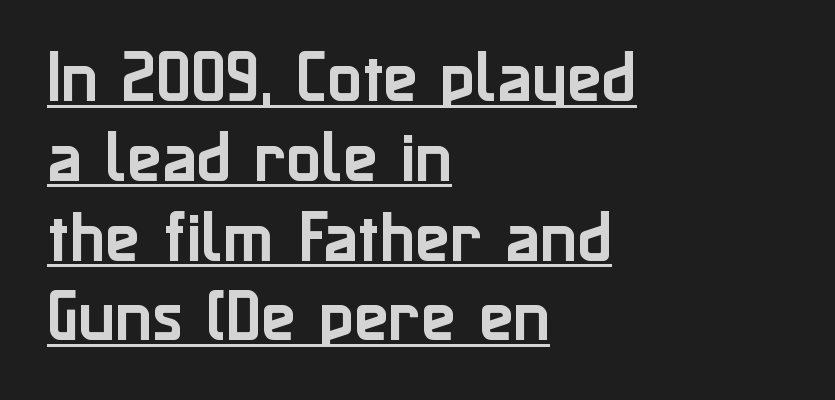
Does a line run under the words? Yes, clearly. The letters stand upright; this is a roman face. These lines are composed in type without serifs. In terms of letterspacing, this is plain default setting.
